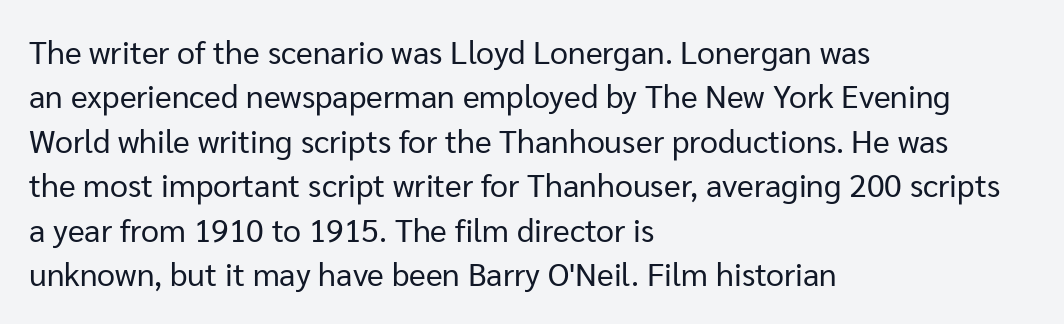
Line starts are locked; line ends wander. How are the letters spaced? Ordinarily, with no added tracking. On a weight scale, this lands at 450 or below. Upright lettering throughout. Are there feet on the stems? There aren't — it's a sans.
